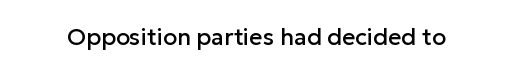
Each word holds together tightly as a unit, with standard inter-letter gaps. Posture: upright roman. The specimen omits any rule beneath the text block's lines.
